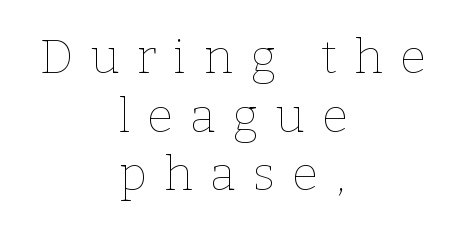
{"italic": "no", "bold": "no", "weight": "thin", "width": "normal", "stroke_contrast": "low", "x_height": "medium", "monospaced": "no", "underline": "no", "align": "center", "line_spacing": "normal", "line_spacing_ratio": 1.25, "letter_spacing": "wide", "letter_spacing_em": 0.37, "glyph_px": 47}
